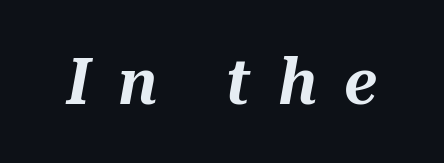
{"italic": "yes", "lean": "right", "slant_degrees": 10, "width": "normal", "stroke_contrast": "medium", "x_height": "medium", "monospaced": "no", "underline": "no", "letter_spacing": "wide", "letter_spacing_em": 0.42, "glyph_px": 65}
